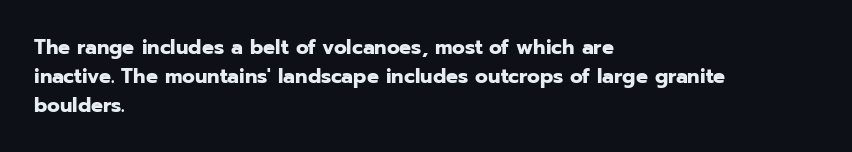
The image shows 21 px bold type, upright; set left-aligned, normal line spacing (1.37x), normal letter spacing, not underlined.
